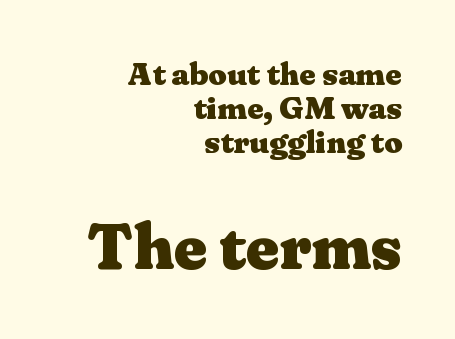
Regarding serifs, this sample has them. Upright lettering throughout. Its strokes are broad and dark, the hallmark of bold type. Character widths vary here, with narrow letters taking less room than wide ones. The designer gave the closing block more size than the opening block. Line endings align vertically; line beginnings do not.
